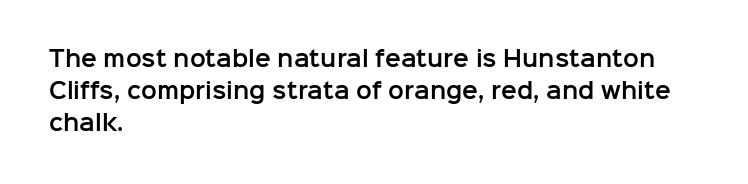
The image shows 21 px text type, upright; set left-aligned, normal line spacing (1.52x), normal letter spacing, not underlined.
